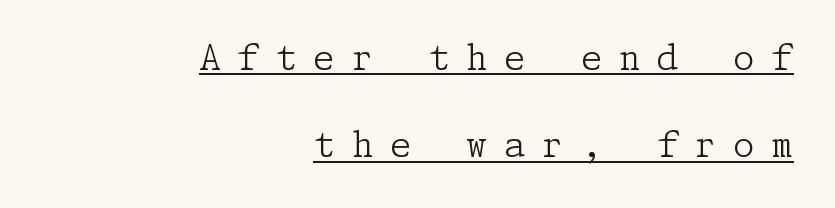
{"serif": "yes", "italic": "no", "bold": "no", "weight": "light", "width": "normal", "stroke_contrast": "low", "x_height": "medium", "underline": "yes", "align": "right", "line_spacing": "loose", "line_spacing_ratio": 2.5, "letter_spacing": "wide", "letter_spacing_em": 0.47, "glyph_px": 35}
